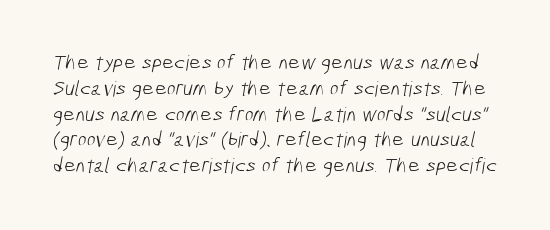
The image shows 21 px text type; set line spacing 1.23x, normal letter spacing, not underlined.
